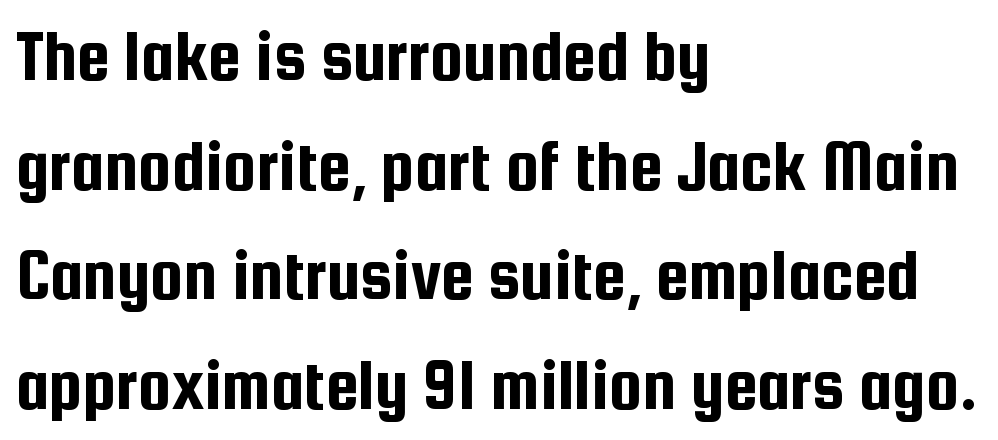
These lines are set flush left with a ragged right edge. Posture: vertical. Interline gaps are of average width in this sample. The area under the type is left untouched.
